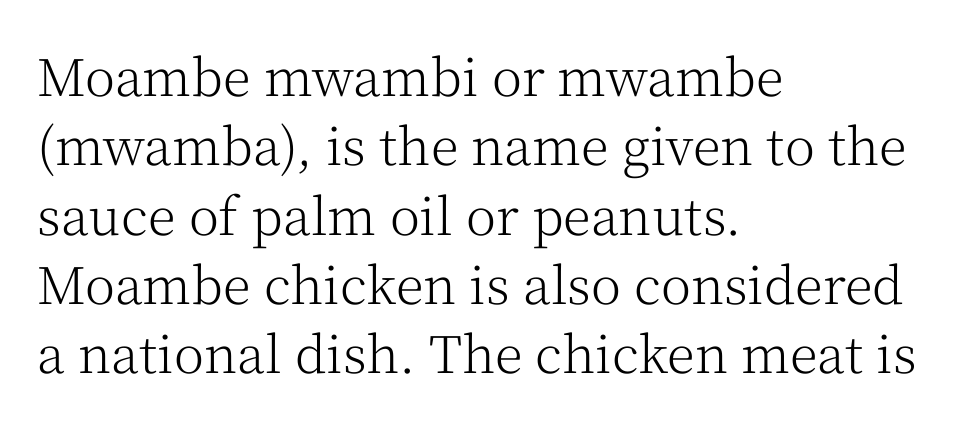
What stands out about the letter spacing? Nothing — it is the standard amount. Compared with a centered layout, this one pins lines to the left instead. Posture: upright roman. A light-to-regular cut is what we see here.
